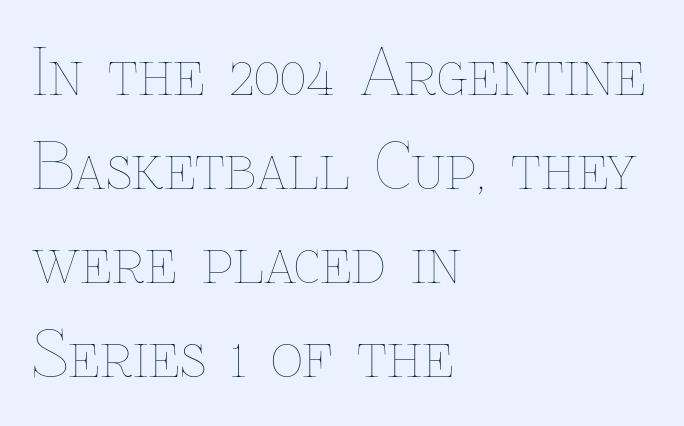
{"italic": "no", "bold": "no", "weight": "thin", "width": "normal", "stroke_contrast": "low", "x_height": "medium", "monospaced": "no", "underline": "no", "align": "left", "line_spacing": "normal", "line_spacing_ratio": 1.49, "letter_spacing": "normal", "letter_spacing_em": 0.0, "glyph_px": 63}
